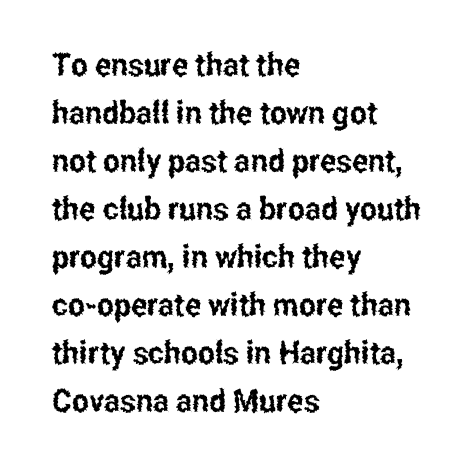
The image shows 32 px condensed sans-serif type, upright; set left-aligned, normal line spacing (1.5x), normal letter spacing, not underlined; low stroke contrast and a medium x-height.
